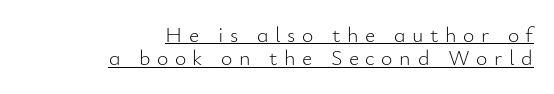
The image shows 22 px text type, upright; set right-aligned, tight line spacing (1.05x), unusually wide letter spacing (+0.3 em), underlined.
